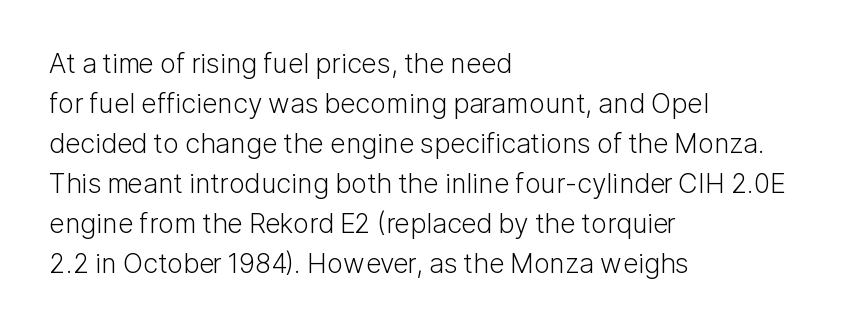
Italic: no, the glyphs are upright roman. Observe the ordinary spacing: letters are neighbours, not strangers. Line spacing here is normal. The zone under the glyphs is completely vacant. These lines stack with their left ends in a neat column.
